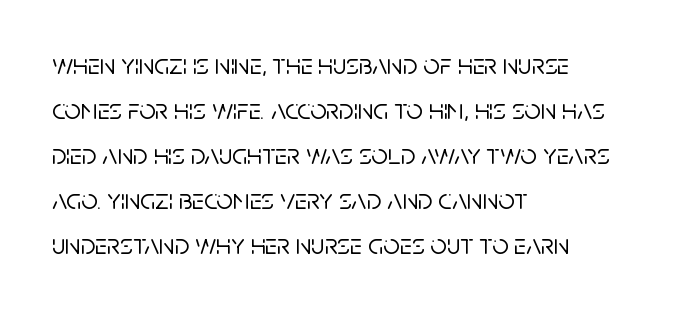
Q: Is the text italic (slanted)? A: No, it is upright.
Q: Is the typeface a serif or a sans-serif typeface? A: Sans-serif.
Q: Is the text underlined? A: No.
Q: How is the paragraph aligned? A: Left-aligned.
Q: Is the spacing between letters normal or unusually wide? A: Normal.
Q: Is the spacing between lines tight, normal or loose? A: Normal.
Q: Width (condensed, normal, or wide)? A: Normal.
Q: Stroke contrast? A: Low.
Q: x-height? A: Large.
Q: Monospaced? A: No.
